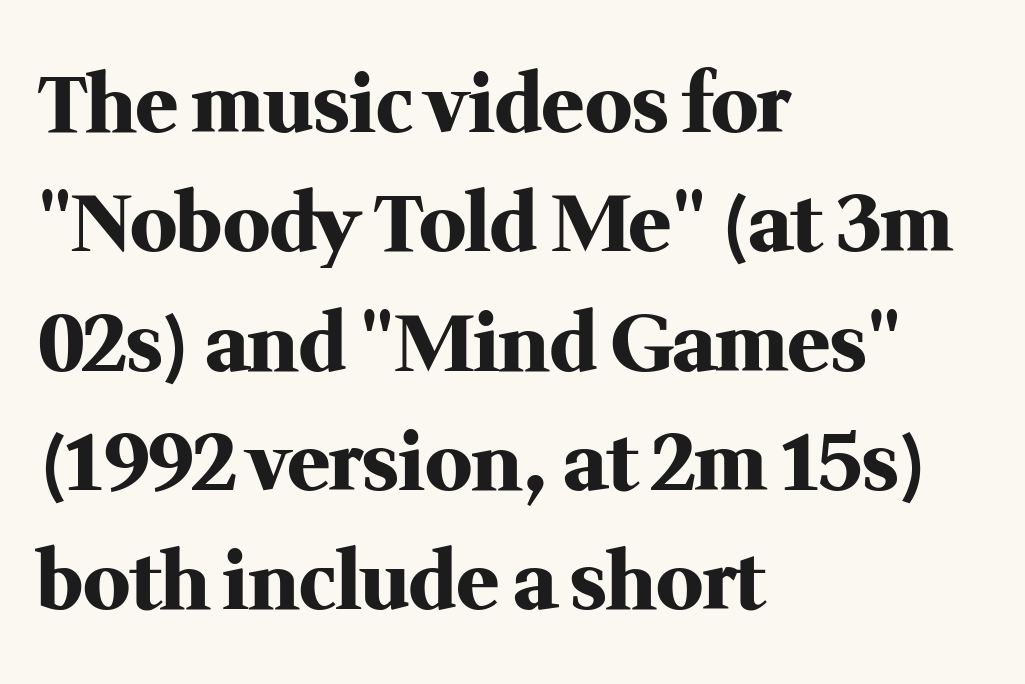
Here the designer chose a conventional face with non-uniform glyph widths. The words here are not underlined. Is the letter spacing exaggerated? No — it looks like the ordinary default. What's the leading like? Ordinary, nothing unusual.
